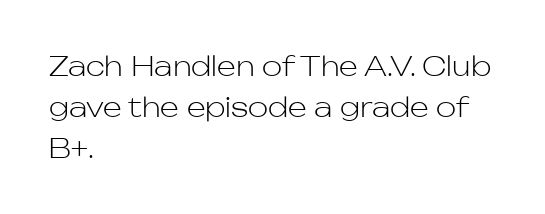
{"italic": "no", "bold": "no", "underline": "no", "align": "left", "line_spacing": "normal", "line_spacing_ratio": 1.51, "letter_spacing": "normal", "letter_spacing_em": 0.0, "glyph_px": 27}
